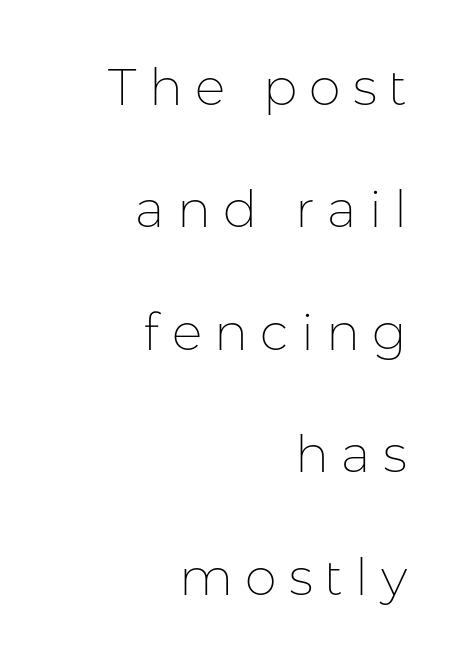
{"serif": "no", "italic": "no", "bold": "no", "weight": "thin", "width": "normal", "stroke_contrast": "low", "x_height": "medium", "monospaced": "no", "underline": "no", "align": "right", "line_spacing": "loose", "line_spacing_ratio": 2.4, "letter_spacing": "wide", "letter_spacing_em": 0.24, "glyph_px": 51}
